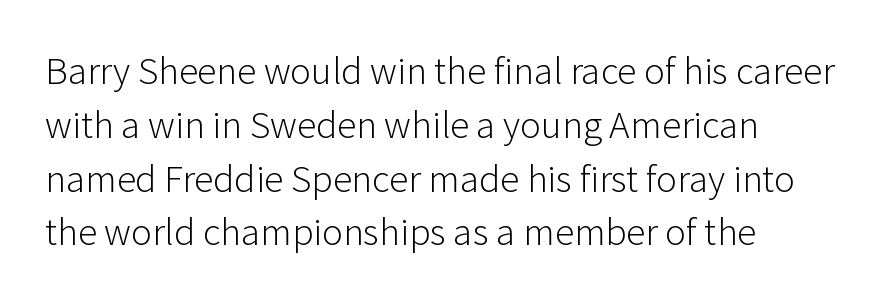
Tracking here is standard; glyphs follow each other at the usual distance. Bold? No — there's no thickening of the strokes. The gap between lines stays unmarked. These lines are rendered in a variable-pitch font.
